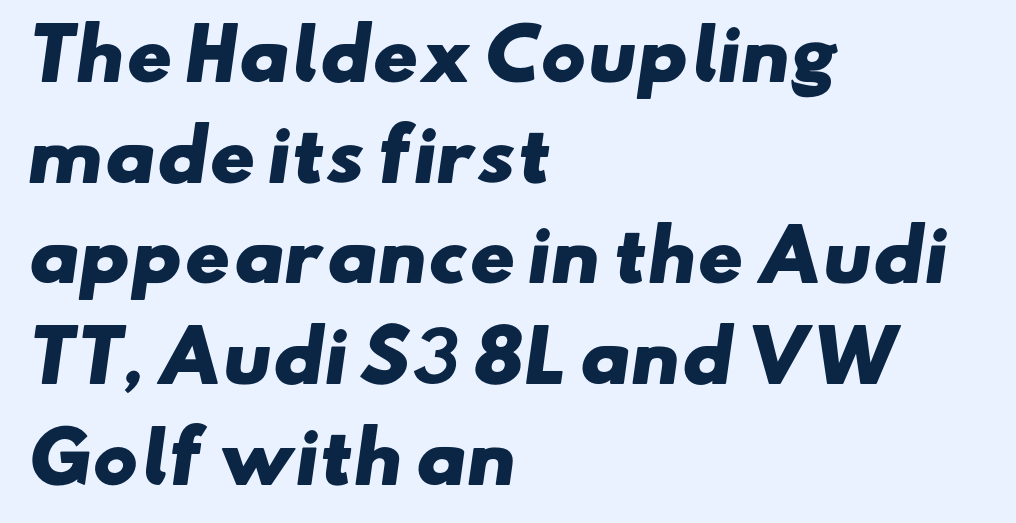
The image shows 69 px heavy, wide sans-serif type; set left-aligned, normal line spacing (1.46x), normal letter spacing, not underlined; low stroke contrast and a small x-height.
